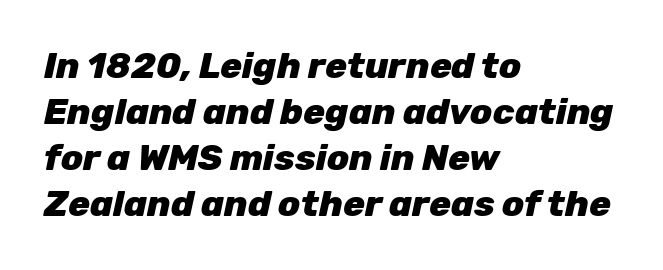
Q: Is the text bold? A: Yes.
Q: Is the text italic (slanted)? A: Yes, it leans right by about 12 degrees.
Q: Is the text underlined? A: No.
Q: How is the paragraph aligned? A: Left-aligned.
Q: Is the spacing between letters normal or unusually wide? A: Normal.
Q: Is the spacing between lines tight, normal or loose? A: Normal.
Q: Width (condensed, normal, or wide)? A: Normal.
Q: Stroke contrast? A: Low.
Q: x-height? A: Medium.
Q: Monospaced? A: No.
